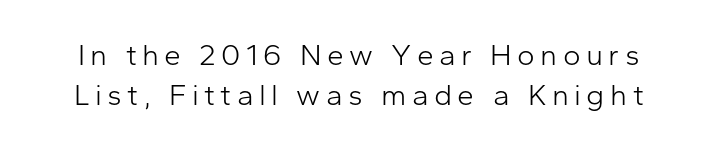
Here the designer chose a conventional face with non-uniform glyph widths. Each new line begins a customary step beneath the previous one. The area under the type is left untouched. In terms of posture, this sample is upright. Examine the stroke ends and you'll find no serifs. Stem width sits at or under what a default text font uses.
